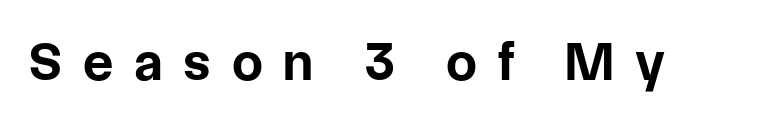
{"serif": "no", "italic": "no", "bold": "yes", "weight": "bold", "width": "normal", "stroke_contrast": "low", "x_height": "medium", "monospaced": "no", "underline": "no", "letter_spacing": "wide", "letter_spacing_em": 0.38, "glyph_px": 55}
